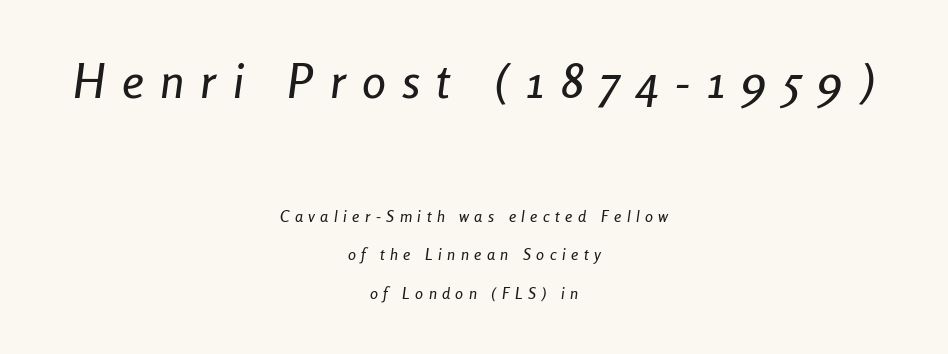
{"italic": "yes", "lean": "right", "slant_degrees": 8, "width": "condensed", "stroke_contrast": "low", "x_height": "medium", "monospaced": "no", "underline": "no", "align": "center", "line_spacing": "loose", "line_spacing_ratio": 2.42, "letter_spacing": "wide", "letter_spacing_em": 0.34, "larger_block": "first", "size_ratio": 3.0, "glyph_px": 48}
